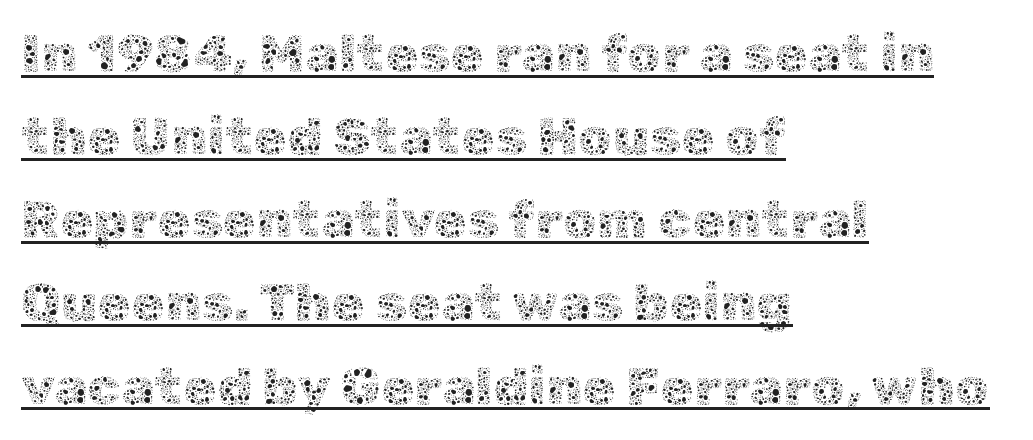
{"italic": "no", "bold": "no", "weight": "thin", "width": "normal", "x_height": "medium", "monospaced": "no", "underline": "yes", "align": "left", "line_spacing": "normal", "line_spacing_ratio": 1.54, "letter_spacing": "normal", "letter_spacing_em": 0.0, "glyph_px": 54}
